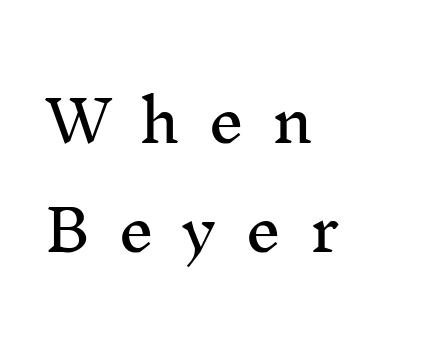
Q: Is the text italic (slanted)? A: No, it is upright.
Q: Is the typeface a serif or a sans-serif typeface? A: Serif.
Q: Is the text underlined? A: No.
Q: How is the paragraph aligned? A: Left-aligned.
Q: Is the spacing between letters normal or unusually wide? A: Unusually wide.
Q: Is the spacing between lines tight, normal or loose? A: Loose.
Q: Width (condensed, normal, or wide)? A: Normal.
Q: Stroke contrast? A: Medium.
Q: x-height? A: Medium.
Q: Monospaced? A: No.
